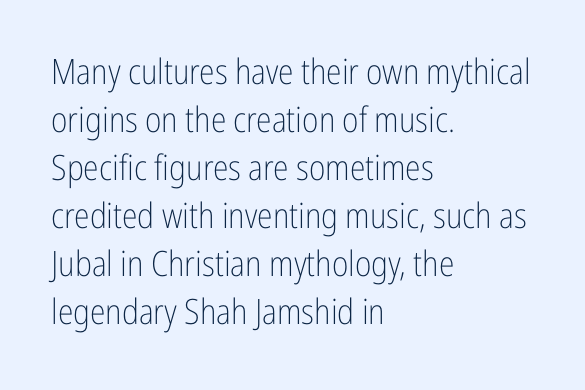
Q: Is the text bold? A: No.
Q: Is the text italic (slanted)? A: No, it is upright.
Q: Is the typeface a serif or a sans-serif typeface? A: Sans-serif.
Q: Is the text underlined? A: No.
Q: How is the paragraph aligned? A: Left-aligned.
Q: Is the spacing between letters normal or unusually wide? A: Normal.
Q: Is the spacing between lines tight, normal or loose? A: Normal.
Q: Width (condensed, normal, or wide)? A: Condensed.
Q: Stroke contrast? A: Low.
Q: x-height? A: Medium.
Q: Monospaced? A: No.
